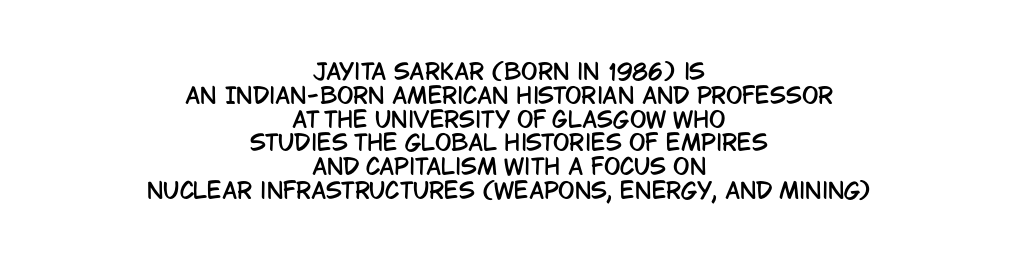
Q: Is the text italic (slanted)? A: No, it is upright.
Q: Is the text underlined? A: No.
Q: How is the paragraph aligned? A: Centered.
Q: Is the spacing between letters normal or unusually wide? A: Normal.
Q: Is the spacing between lines tight, normal or loose? A: Tight.
